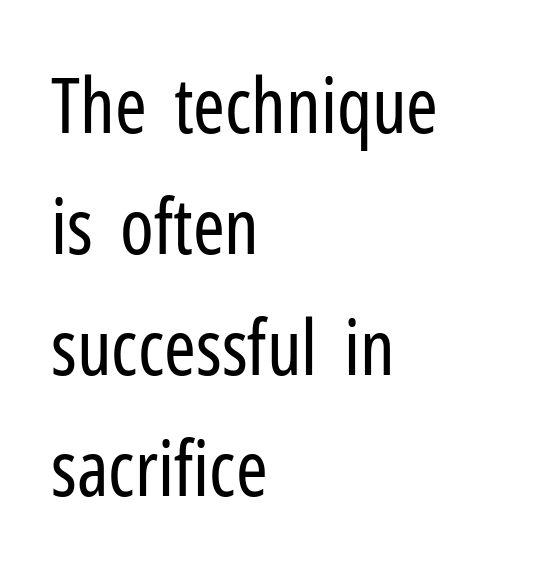
Q: Is the text bold? A: No.
Q: Is the text italic (slanted)? A: No, it is upright.
Q: Is the typeface a serif or a sans-serif typeface? A: Sans-serif.
Q: Is the text underlined? A: No.
Q: How is the paragraph aligned? A: Left-aligned.
Q: Is the spacing between letters normal or unusually wide? A: Normal.
Q: Is the spacing between lines tight, normal or loose? A: Normal.
Q: Width (condensed, normal, or wide)? A: Condensed.
Q: Stroke contrast? A: Low.
Q: x-height? A: Medium.
Q: Monospaced? A: No.
